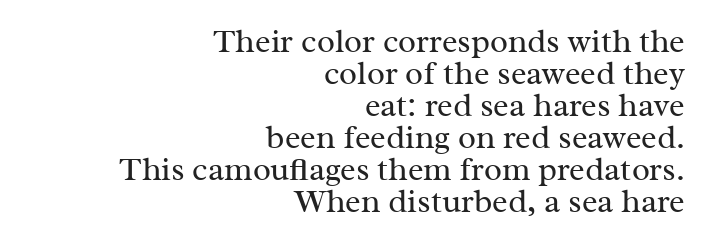
A typesetter would mark this as roman, not italic. Regarding leading, the lines here are crowded together. No chunkiness to these letters — they're not bold. The baseline area is clear.
